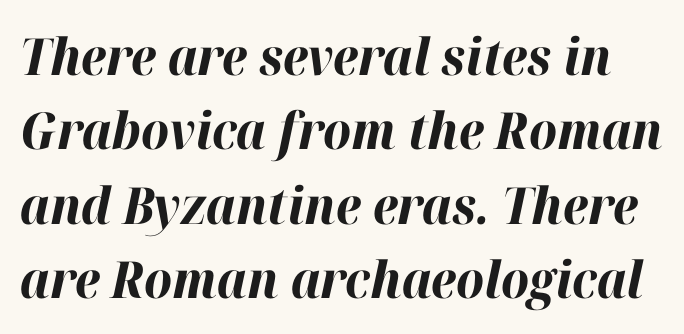
{"italic": "yes", "lean": "right", "slant_degrees": 12, "bold": "yes", "weight": "bold", "width": "normal", "stroke_contrast": "high", "x_height": "medium", "monospaced": "no", "underline": "no", "line_spacing": "normal", "line_spacing_ratio": 1.46, "letter_spacing": "normal", "letter_spacing_em": 0.0, "glyph_px": 51}
